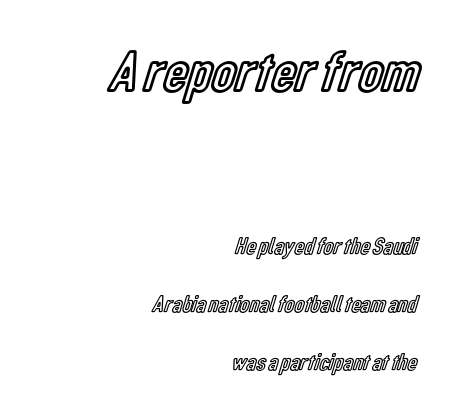
The earlier block is typeset at a bigger size than the later block. The rag falls on the left side of this text block. Inter-character spacing is left at the font's built-in metrics.
